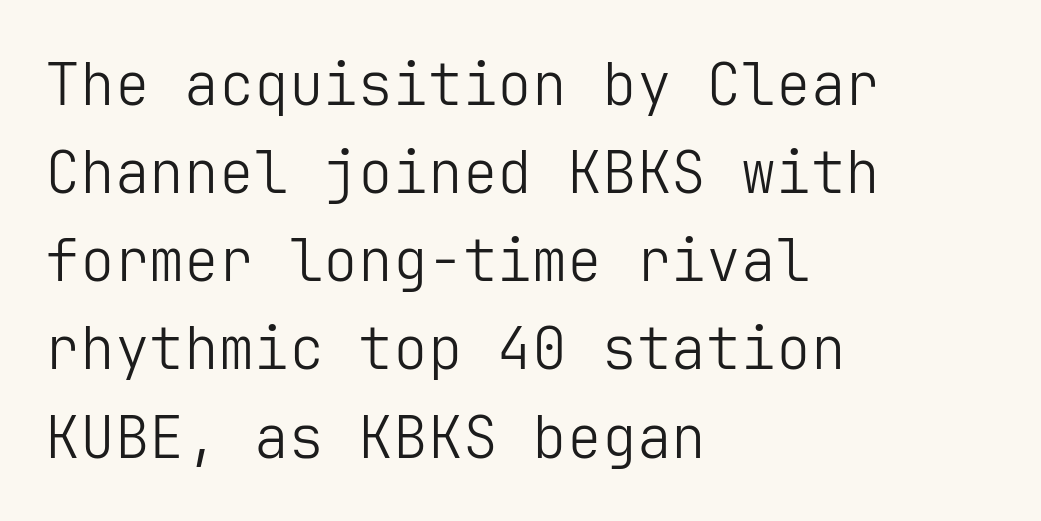
The image shows 58 px light sans-serif type, upright; set left-aligned, normal line spacing (1.52x), normal letter spacing, not underlined; low stroke contrast and a medium x-height.
